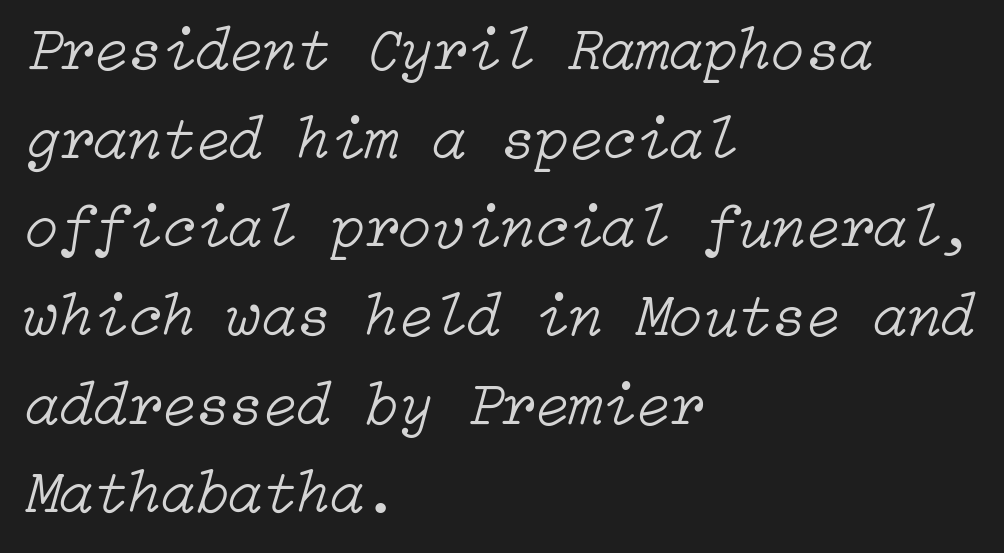
Honestly, the letter spacing is just normal — you wouldn't notice it. Is the type heavy? It reads as light-to-regular instead. Whoever set this chose a conventional vertical rhythm. These lines are set flush left with a ragged right edge. Underlining? Definitely not there. Notice how the stems are inclined rather than vertical — that's the hallmark of italics.
